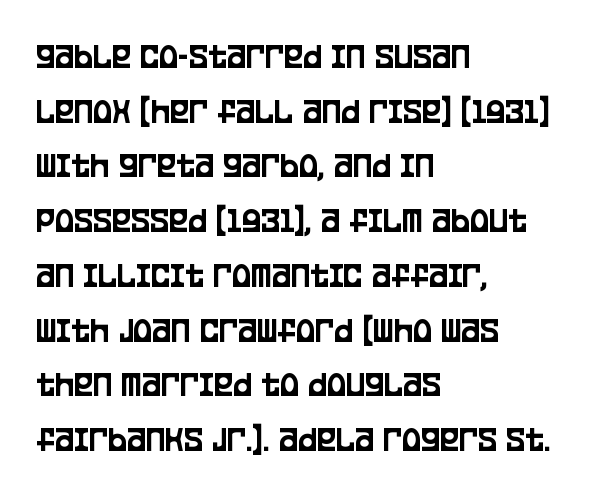
Q: Is the text italic (slanted)? A: No, it is upright.
Q: Is the typeface a serif or a sans-serif typeface? A: Sans-serif.
Q: Is the text underlined? A: No.
Q: How is the paragraph aligned? A: Left-aligned.
Q: Is the spacing between letters normal or unusually wide? A: Normal.
Q: Is the spacing between lines tight, normal or loose? A: Normal.
Q: Width (condensed, normal, or wide)? A: Condensed.
Q: Stroke contrast? A: Low.
Q: x-height? A: Large.
Q: Monospaced? A: No.
